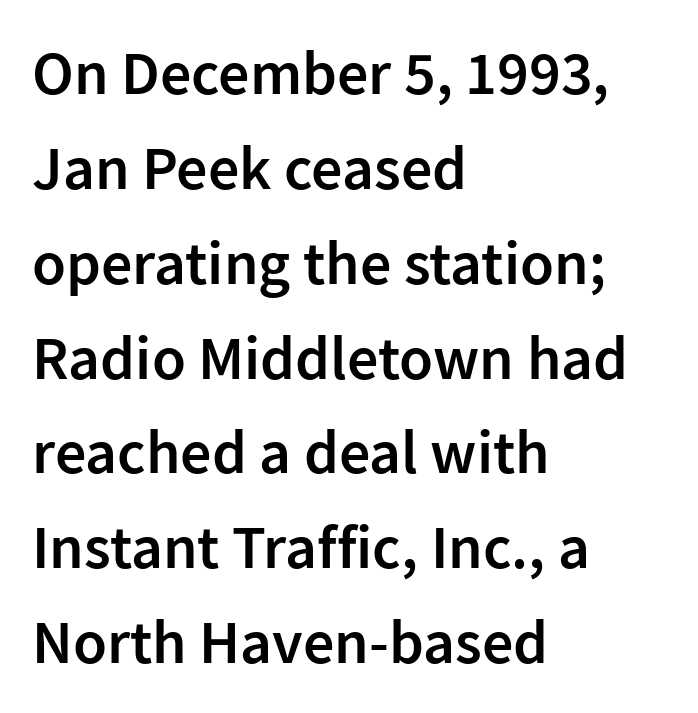
The letters stand straight up with perfectly vertical stems. The letters advance in unequal steps, a hallmark of proportional type. The glyphs are unaccompanied by any horizontal stroke below them. Leading: standard. These lines are composed in type without serifs.
